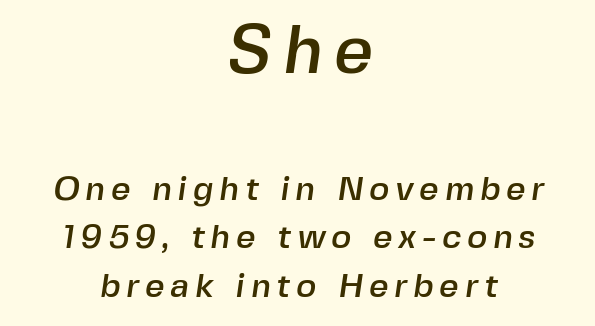
Bigger letters appear in the top chunk; the bottom chunk is reduced. Whoever set this chose a conventional vertical rhythm. Descenders are the only things crossing below the line. Think of a printed novel: that variable character pitch is what you see here. A sans-serif font was chosen for this passage.
